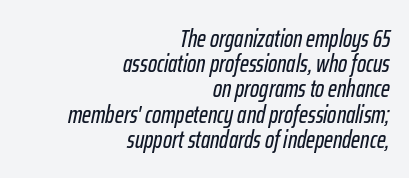
{"italic": "yes", "lean": "right", "slant_degrees": 12, "underline": "no", "align": "right", "line_spacing": "tight", "line_spacing_ratio": 1.05, "letter_spacing": "normal", "letter_spacing_em": 0.0, "glyph_px": 24}
